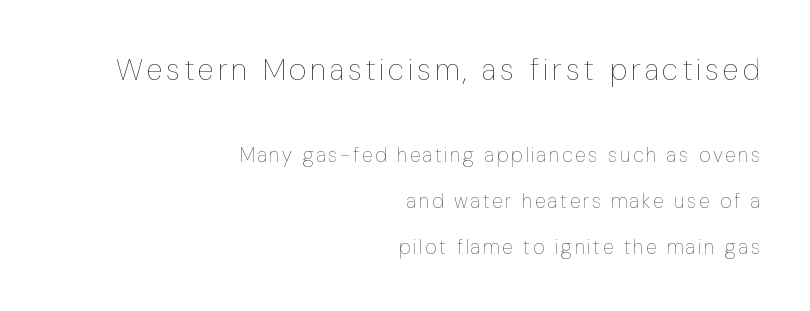
The image shows 30 px thin, condensed type, upright; set right-aligned, loose line spacing (2.28x), not underlined; the first (top) block is 1.5x larger; low stroke contrast and a medium x-height.
